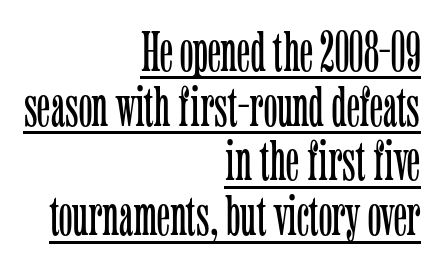
The words here are underlined. Vertical stems look standard width or narrower in stroke. Between one letter and the next there's only the usual sliver of space. The lines in this sample share a right terminus and differ only in where they begin. Style check: upright.
